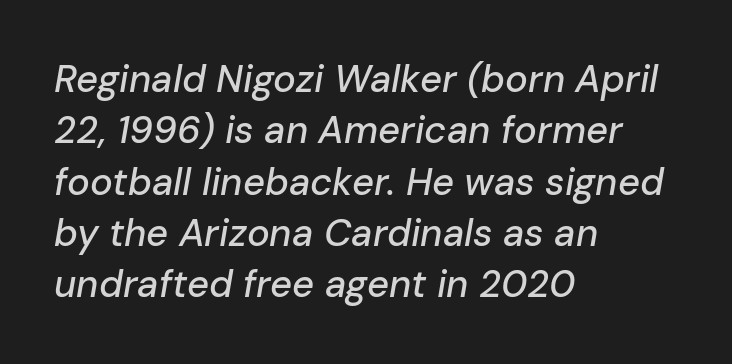
The image shows 38 px text type, italic (leaning right); set left-aligned, normal line spacing (1.35x), normal letter spacing, not underlined; low stroke contrast and a medium x-height.
